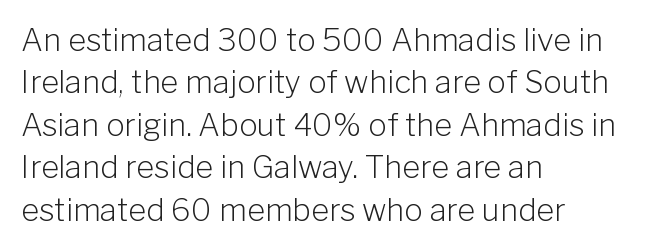
{"serif": "no", "italic": "no", "bold": "no", "weight": "light", "width": "normal", "stroke_contrast": "low", "x_height": "medium", "monospaced": "no", "underline": "no", "align": "left", "line_spacing": "normal", "line_spacing_ratio": 1.37, "letter_spacing": "normal", "letter_spacing_em": 0.0, "glyph_px": 31}
